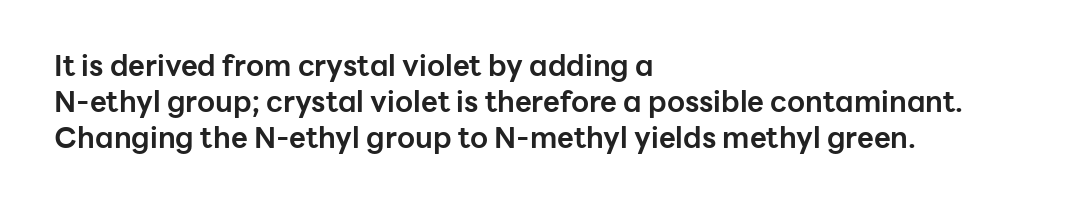
{"serif": "no", "italic": "no", "bold": "yes", "weight": "bold", "width": "normal", "stroke_contrast": "low", "x_height": "medium", "monospaced": "no", "underline": "no", "align": "left", "line_spacing_ratio": 1.24, "letter_spacing": "normal", "letter_spacing_em": 0.0, "glyph_px": 29}
